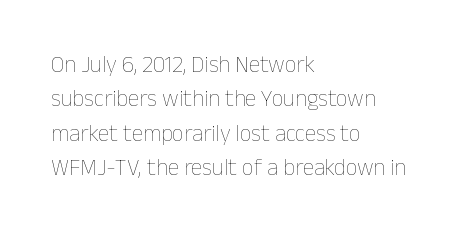
Q: Is the text bold? A: No.
Q: Is the text italic (slanted)? A: No, it is upright.
Q: Is the text underlined? A: No.
Q: How is the paragraph aligned? A: Left-aligned.
Q: Is the spacing between letters normal or unusually wide? A: Normal.
Q: Is the spacing between lines tight, normal or loose? A: Normal.
